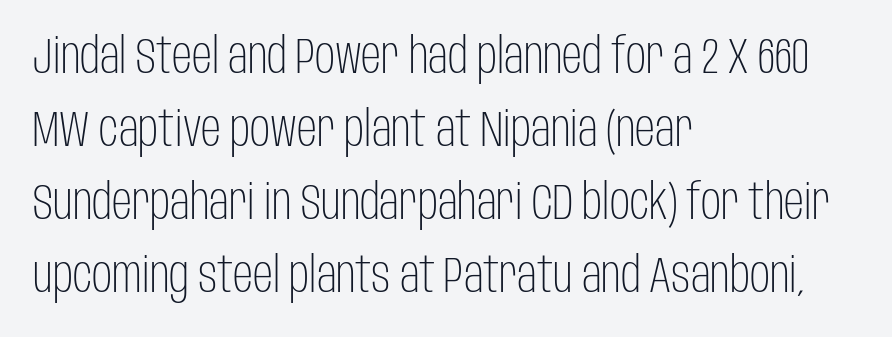
Q: Is the text bold? A: No.
Q: Is the text italic (slanted)? A: No, it is upright.
Q: Is the typeface a serif or a sans-serif typeface? A: Sans-serif.
Q: Is the text underlined? A: No.
Q: How is the paragraph aligned? A: Left-aligned.
Q: Is the spacing between letters normal or unusually wide? A: Normal.
Q: Is the spacing between lines tight, normal or loose? A: Normal.
Q: Width (condensed, normal, or wide)? A: Condensed.
Q: Stroke contrast? A: Low.
Q: x-height? A: Large.
Q: Monospaced? A: No.
